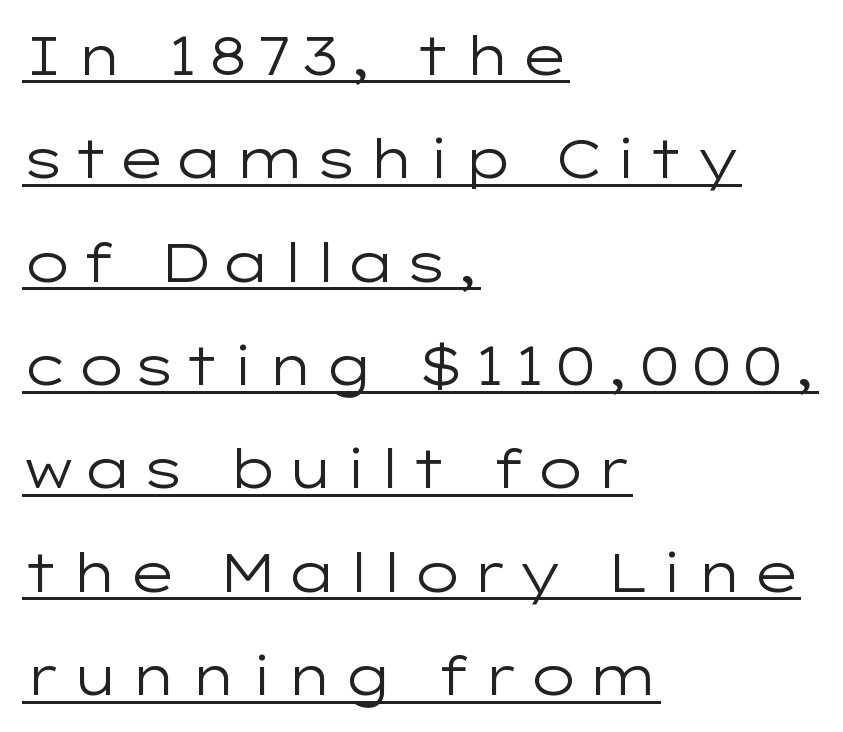
The image shows 53 px regular-weight, wide sans-serif type, upright; set left-aligned, loose line spacing (1.95x), underlined; low stroke contrast and a medium x-height.
